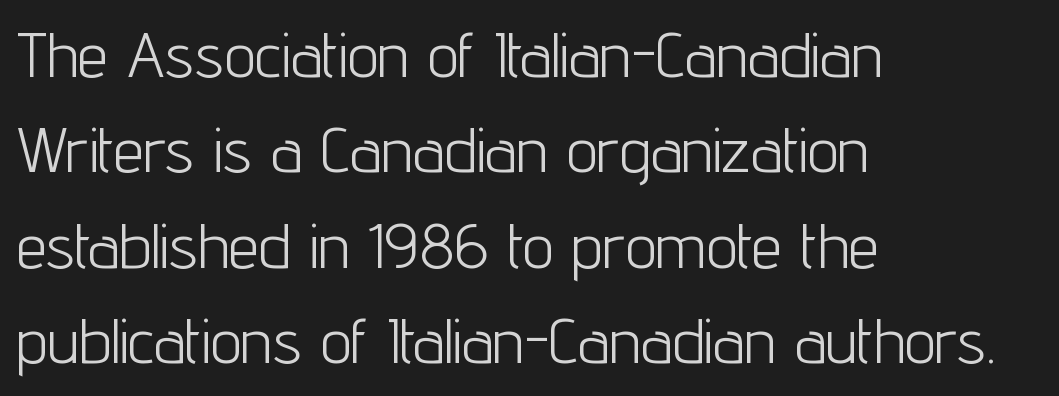
The horizontal fit of the characters is conventional and even. The rag falls on the right side of this text block. Varying glyph widths throughout — classic text-font behaviour. Tall strokes in this sample are plumb rather than angled.
